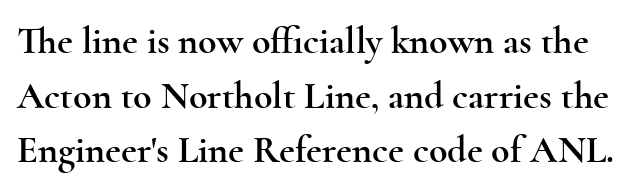
Q: Is the text italic (slanted)? A: No, it is upright.
Q: Is the typeface a serif or a sans-serif typeface? A: Serif.
Q: Is the text underlined? A: No.
Q: Is the spacing between letters normal or unusually wide? A: Normal.
Q: Is the spacing between lines tight, normal or loose? A: Normal.
Q: Width (condensed, normal, or wide)? A: Wide.
Q: x-height? A: Small.
Q: Monospaced? A: No.
